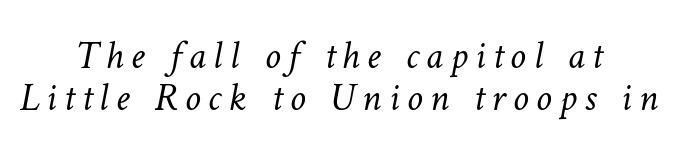
{"bold": "no", "weight": "light", "width": "normal", "stroke_contrast": "low", "x_height": "medium", "monospaced": "no", "underline": "no", "align": "center", "line_spacing": "tight", "line_spacing_ratio": 1.04, "glyph_px": 40}
